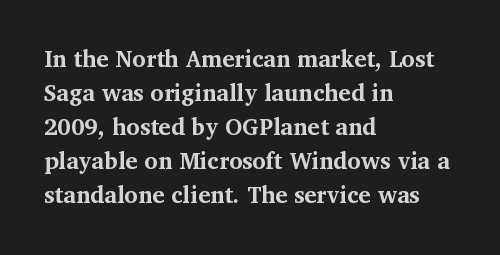
The image shows 23 px bold type, upright; set left-aligned, normal line spacing (1.48x), normal letter spacing, not underlined.
